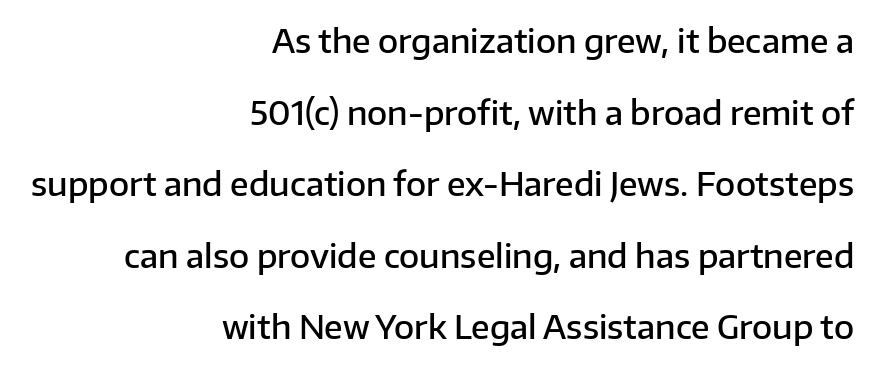
Q: Is the text bold? A: Semi-bold.
Q: Is the text italic (slanted)? A: No, it is upright.
Q: Is the typeface a serif or a sans-serif typeface? A: Sans-serif.
Q: Is the text underlined? A: No.
Q: How is the paragraph aligned? A: Right-aligned.
Q: Is the spacing between letters normal or unusually wide? A: Normal.
Q: Is the spacing between lines tight, normal or loose? A: Loose.
Q: Width (condensed, normal, or wide)? A: Normal.
Q: Stroke contrast? A: Low.
Q: x-height? A: Medium.
Q: Monospaced? A: No.
